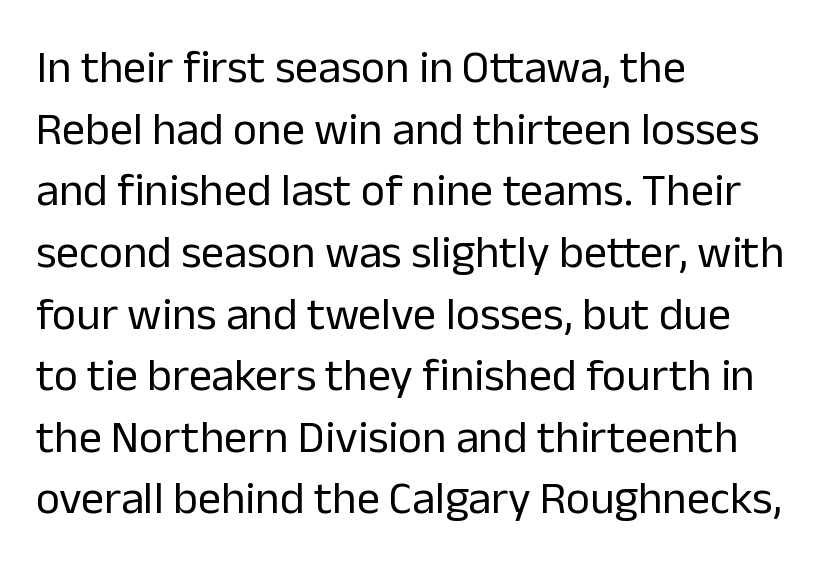
Q: Is the text bold? A: No.
Q: Is the text italic (slanted)? A: No, it is upright.
Q: Is the typeface a serif or a sans-serif typeface? A: Sans-serif.
Q: Is the text underlined? A: No.
Q: How is the paragraph aligned? A: Left-aligned.
Q: Is the spacing between letters normal or unusually wide? A: Normal.
Q: Is the spacing between lines tight, normal or loose? A: Normal.
Q: Width (condensed, normal, or wide)? A: Normal.
Q: Stroke contrast? A: Low.
Q: x-height? A: Medium.
Q: Monospaced? A: No.
